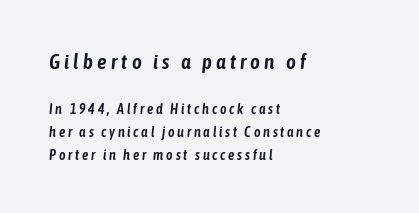
The image shows 21 px text type, italic (leaning right); set left-aligned, normal line spacing (1.64x), unusually wide letter spacing (+0.2 em), not underlined; the first (top) block is 1.5x larger.
